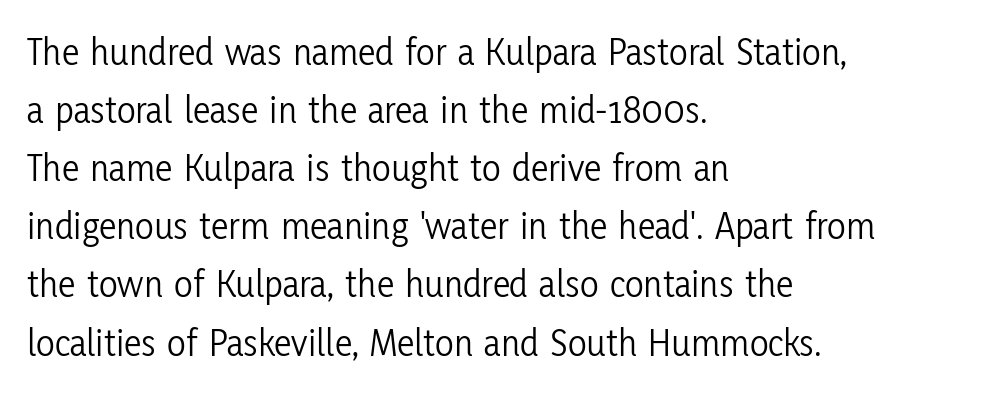
The designer left line spacing at the default. Tall strokes in this sample are plumb rather than angled. Descenders hang freely into open space. The rag falls on the right side of this text block. Here the glyphs are tracked normally, forming tight word shapes.
